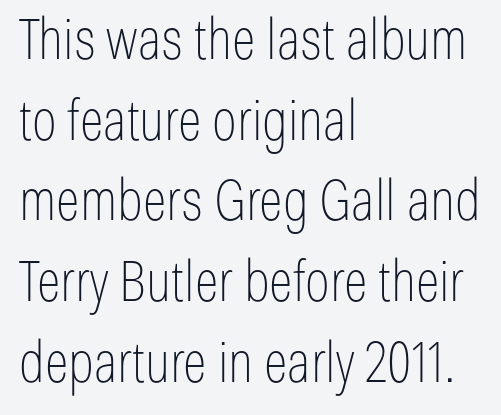
Q: Is the text bold? A: No.
Q: Is the text italic (slanted)? A: No, it is upright.
Q: Is the typeface a serif or a sans-serif typeface? A: Sans-serif.
Q: Is the text underlined? A: No.
Q: How is the paragraph aligned? A: Left-aligned.
Q: Is the spacing between letters normal or unusually wide? A: Normal.
Q: Is the spacing between lines tight, normal or loose? A: Normal.
Q: Width (condensed, normal, or wide)? A: Condensed.
Q: Stroke contrast? A: Low.
Q: x-height? A: Medium.
Q: Monospaced? A: No.
